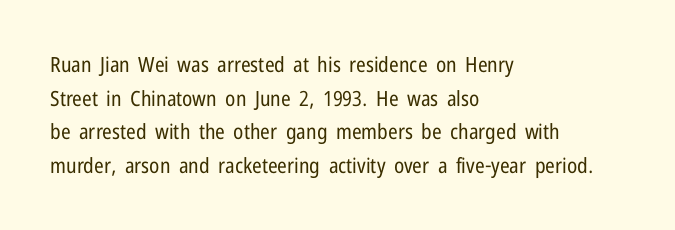
Q: Is the text bold? A: No.
Q: Is the text italic (slanted)? A: No, it is upright.
Q: Is the text underlined? A: No.
Q: How is the paragraph aligned? A: Left-aligned.
Q: Is the spacing between letters normal or unusually wide? A: Normal.
Q: Is the spacing between lines tight, normal or loose? A: Normal.
